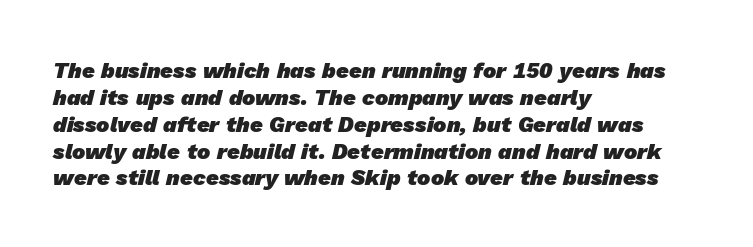
{"bold": "yes", "underline": "no", "align": "left", "line_spacing_ratio": 1.22, "letter_spacing": "normal", "letter_spacing_em": 0.0, "glyph_px": 22}
